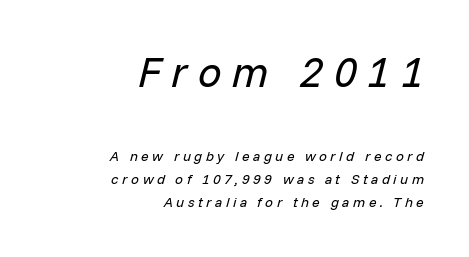
The image shows 42 px regular-weight type, italic (leaning right); set right-aligned, normal line spacing (1.64x), unusually wide letter spacing (+0.25 em), not underlined; the first (top) block is 3.0x larger; low stroke contrast and a medium x-height.
